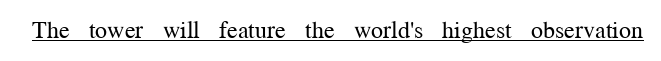
The image shows 24 px text type, upright; set normal letter spacing, underlined.
